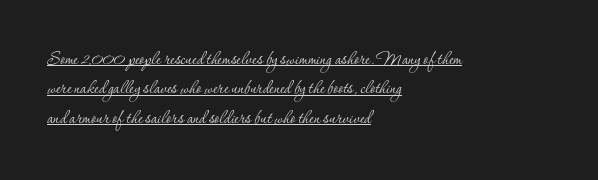
Here the glyphs are tracked normally, forming tight word shapes. The strokes carry an ordinary text weight at most. Typeset ragged right — the left edge is the straight one. Honestly, the underline is the first thing you notice here. The vertical gap from one line to the next is medium.
